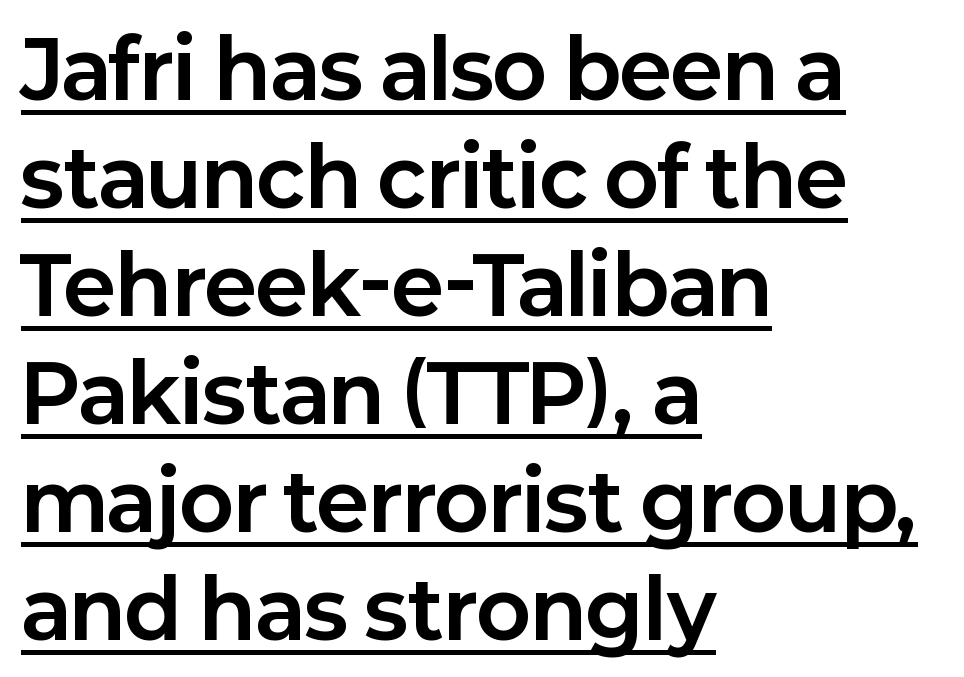
Caption: standard tracking, unaltered. Characters remain perfectly vertical along every line. Left-aligned paragraph, ragged on the right. In designer terms, the underline attribute is active on this setting. Character widths vary here, with narrow letters taking less room than wide ones.
